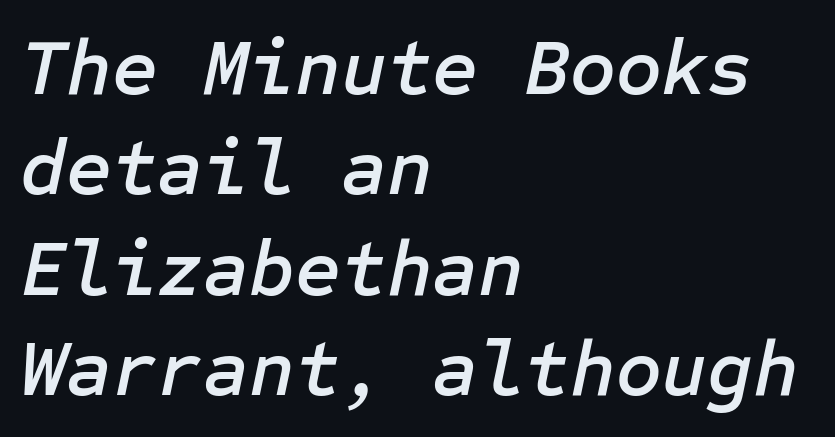
Q: Is the text italic (slanted)? A: Yes, it leans right by about 12 degrees.
Q: Is the text underlined? A: No.
Q: How is the paragraph aligned? A: Left-aligned.
Q: Is the spacing between letters normal or unusually wide? A: Normal.
Q: Is the spacing between lines tight, normal or loose? A: Normal.
Q: Width (condensed, normal, or wide)? A: Normal.
Q: Stroke contrast? A: Low.
Q: x-height? A: Medium.
